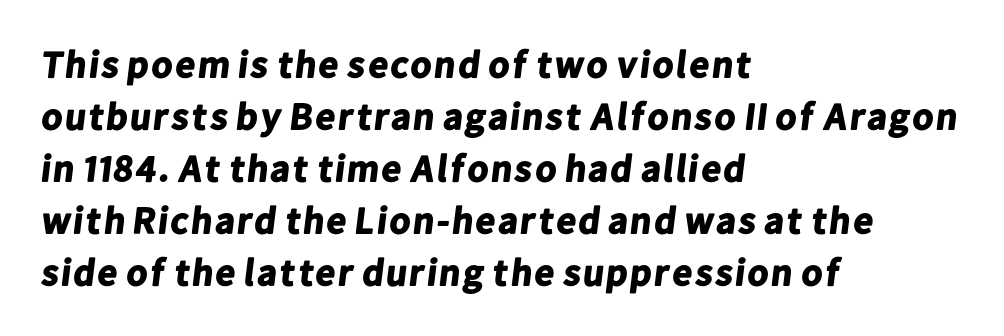
Strokes here are thick enough to call this a true bold. Serif or sans? Sans — the stroke terminals are bare. The letterforms sit shoulder to shoulder at normal distance. The vertical gap from one line to the next is medium.
